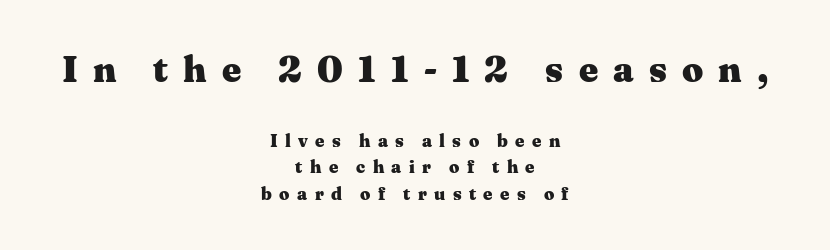
Quick note: interline space is typical. Lines of text with bare space underneath. Size hierarchy here favors the leading block over the trailing one. Each letter keeps its own natural width here, so spacing adapts to shape. Short note: letters widely spaced.
